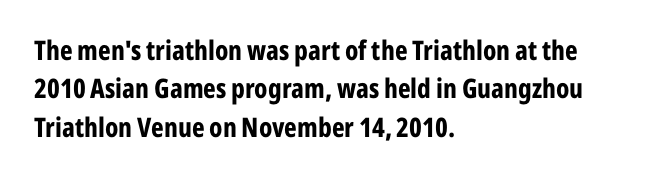
{"italic": "no", "bold": "yes", "underline": "no", "align": "left", "line_spacing": "normal", "line_spacing_ratio": 1.42, "letter_spacing": "normal", "letter_spacing_em": 0.0, "glyph_px": 27}
